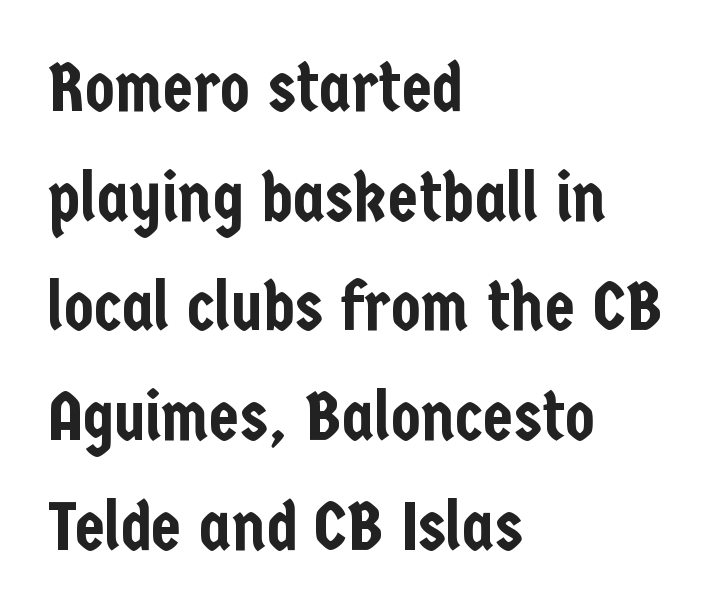
Anything drawn beneath the words? Only blank space. You could not count columns in this text — the font is proportionally spaced. The face used here is a sans, in the tradition of grotesques and geometrics. The leading is moderate, giving the passage an even texture. Where is the straight margin? On the left.
